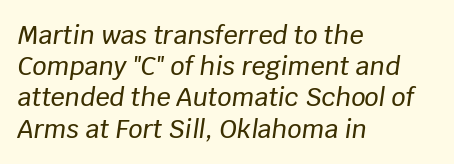
The image shows 25 px text type, italic (leaning right); set left-aligned, normal line spacing (1.25x), normal letter spacing, not underlined.
